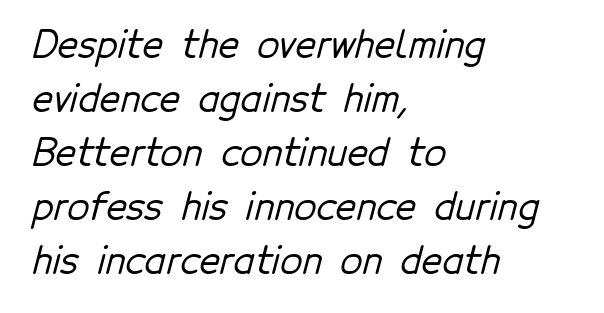
Q: Is the typeface a serif or a sans-serif typeface? A: Sans-serif.
Q: Is the text underlined? A: No.
Q: How is the paragraph aligned? A: Left-aligned.
Q: Is the spacing between letters normal or unusually wide? A: Normal.
Q: Is the spacing between lines tight, normal or loose? A: Normal.
Q: Width (condensed, normal, or wide)? A: Normal.
Q: Stroke contrast? A: Low.
Q: x-height? A: Medium.
Q: Monospaced? A: No.
